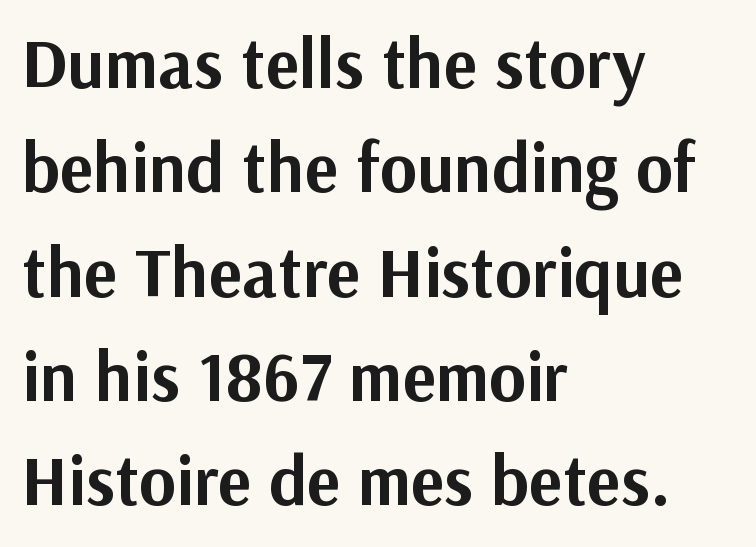
Words float on clear page, feet unadorned. Proportional: the letters do not fall into vertical columns. Stroke thickness is high; the sample reads as a true bold. The lettering stays uniformly vertical, giving the passage a roman look.
